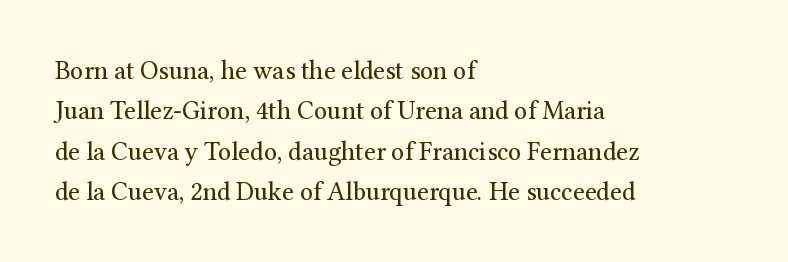
{"italic": "no", "bold": "no", "underline": "no", "align": "left", "line_spacing": "normal", "line_spacing_ratio": 1.55, "letter_spacing": "normal", "letter_spacing_em": 0.0, "glyph_px": 26}
